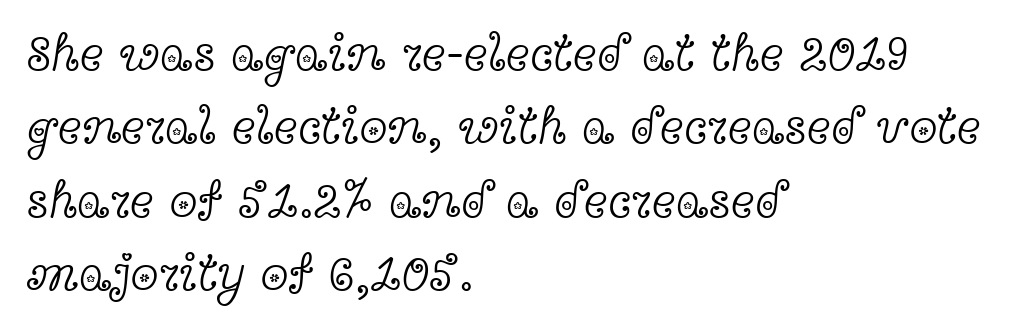
Horizontally, the lines are justified to the leading edge only. Bare-footed words on every line. Looks like regular typesetting: each glyph gets only the width it needs. Does the type have serifs? Yes, each stem ends in a small foot.
